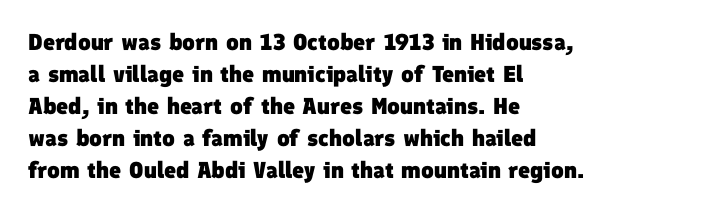
Q: Is the text bold? A: Yes.
Q: Is the text underlined? A: No.
Q: How is the paragraph aligned? A: Left-aligned.
Q: Is the spacing between letters normal or unusually wide? A: Normal.
Q: Is the spacing between lines tight, normal or loose? A: Normal.
